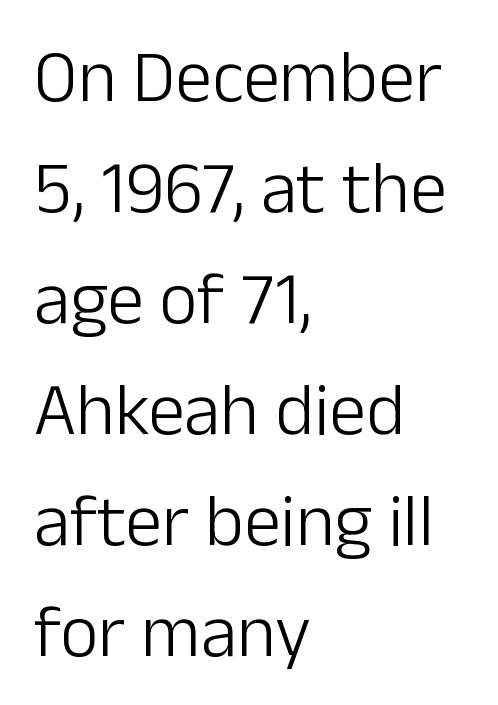
Q: Is the text bold? A: No.
Q: Is the text italic (slanted)? A: No, it is upright.
Q: Is the typeface a serif or a sans-serif typeface? A: Sans-serif.
Q: Is the text underlined? A: No.
Q: How is the paragraph aligned? A: Left-aligned.
Q: Is the spacing between letters normal or unusually wide? A: Normal.
Q: Is the spacing between lines tight, normal or loose? A: Normal.
Q: Width (condensed, normal, or wide)? A: Normal.
Q: Stroke contrast? A: Low.
Q: x-height? A: Medium.
Q: Monospaced? A: No.
